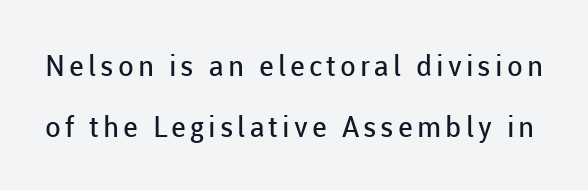
{"serif": "no", "italic": "no", "bold": "no", "weight": "regular", "width": "normal", "stroke_contrast": "low", "x_height": "medium", "monospaced": "no", "underline": "no", "line_spacing": "loose", "line_spacing_ratio": 2.09, "glyph_px": 29}
